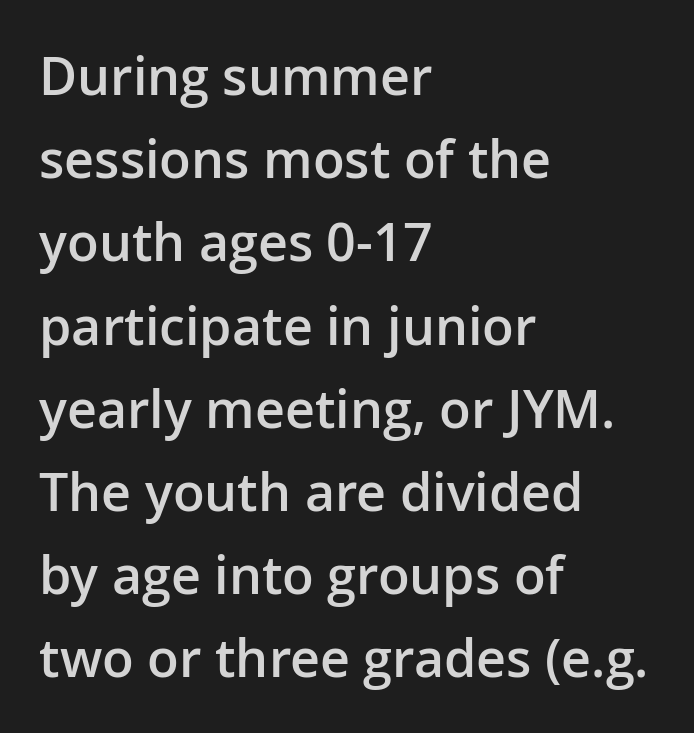
Q: Is the text bold? A: Semi-bold.
Q: Is the text italic (slanted)? A: No, it is upright.
Q: Is the typeface a serif or a sans-serif typeface? A: Sans-serif.
Q: Is the text underlined? A: No.
Q: How is the paragraph aligned? A: Left-aligned.
Q: Is the spacing between letters normal or unusually wide? A: Normal.
Q: Is the spacing between lines tight, normal or loose? A: Normal.
Q: Width (condensed, normal, or wide)? A: Normal.
Q: Stroke contrast? A: Low.
Q: x-height? A: Medium.
Q: Monospaced? A: No.
